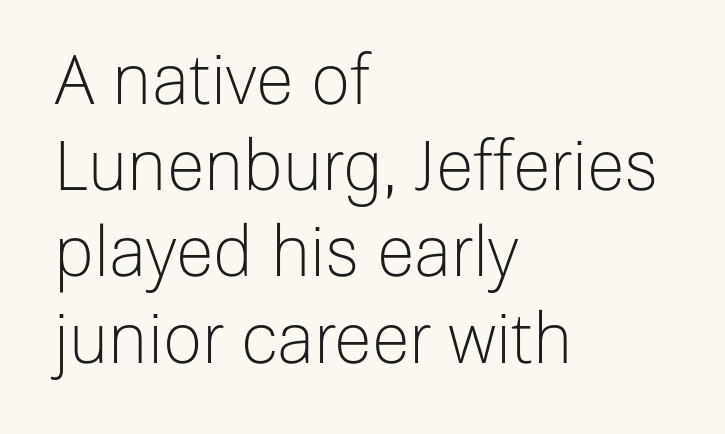
The image shows 69 px light sans-serif type, upright; set left-aligned, normal line spacing (1.25x), normal letter spacing, not underlined; low stroke contrast and a medium x-height.
